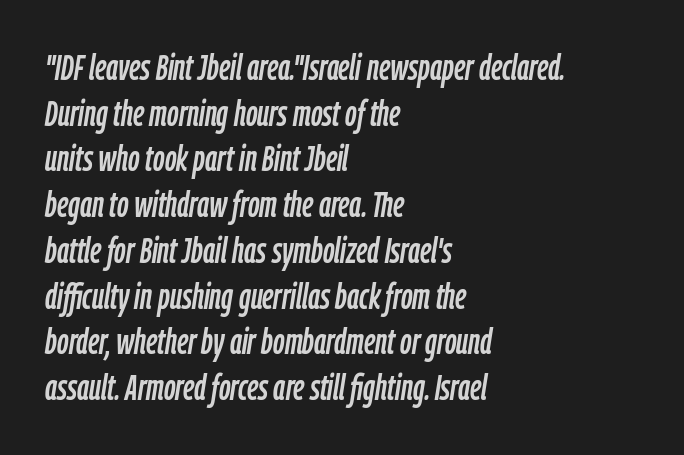
Q: Is the text italic (slanted)? A: Yes, it leans right by about 9 degrees.
Q: Is the text underlined? A: No.
Q: How is the paragraph aligned? A: Left-aligned.
Q: Is the spacing between letters normal or unusually wide? A: Normal.
Q: Is the spacing between lines tight, normal or loose? A: Normal.
Q: Width (condensed, normal, or wide)? A: Condensed.
Q: Stroke contrast? A: Low.
Q: x-height? A: Medium.
Q: Monospaced? A: No.
